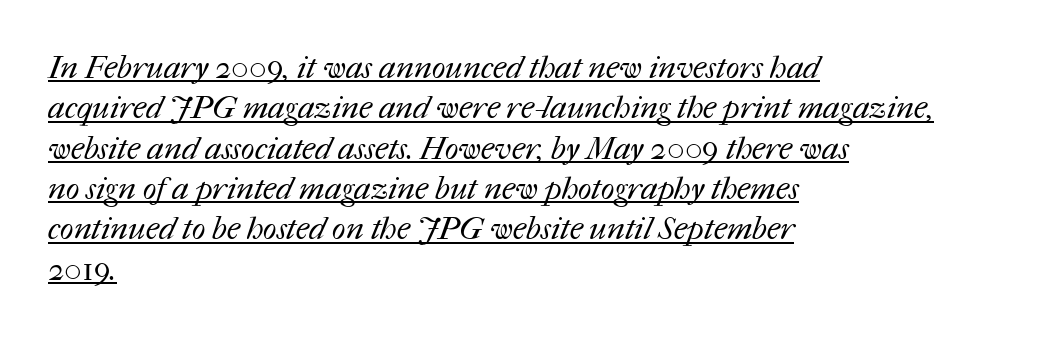
Q: Is the text bold? A: No.
Q: Is the text underlined? A: Yes.
Q: How is the paragraph aligned? A: Left-aligned.
Q: Is the spacing between letters normal or unusually wide? A: Normal.
Q: Is the spacing between lines tight, normal or loose? A: Normal.
Q: Width (condensed, normal, or wide)? A: Normal.
Q: Stroke contrast? A: Medium.
Q: x-height? A: Medium.
Q: Monospaced? A: No.
